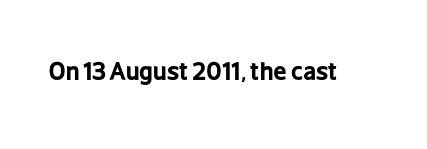
{"italic": "no", "bold": "yes", "underline": "no", "letter_spacing": "normal", "letter_spacing_em": 0.0, "glyph_px": 24}
